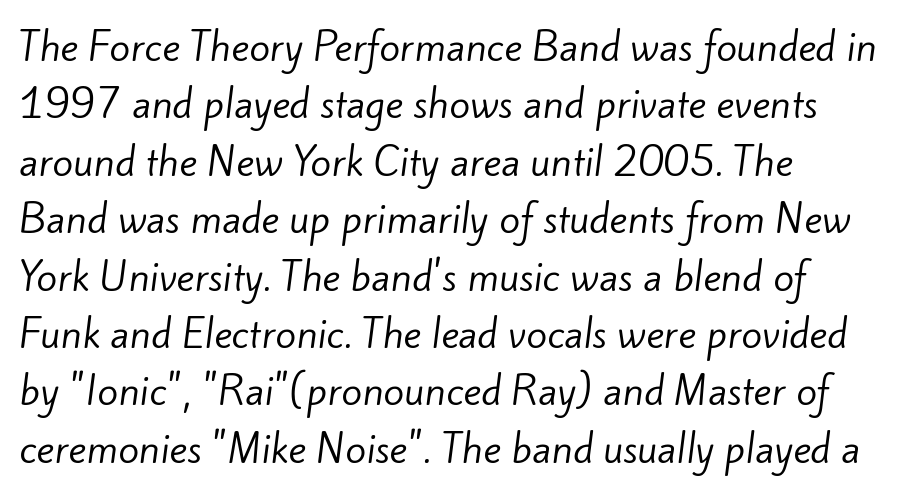
The image shows 38 px regular-weight sans-serif type; set left-aligned, normal line spacing (1.51x), normal letter spacing, not underlined; low stroke contrast and a small x-height.
